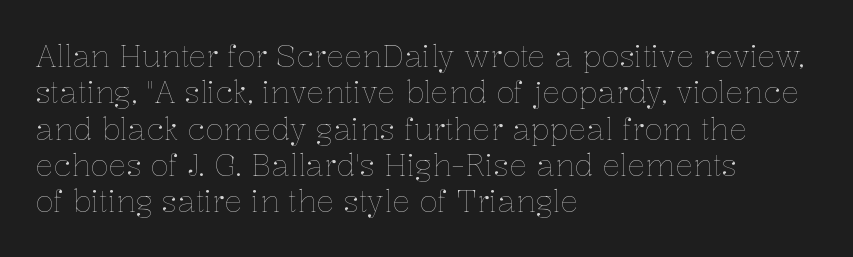
The image shows 30 px thin type, upright; set left-aligned, line spacing 1.21x, normal letter spacing, not underlined; low stroke contrast and a medium x-height.
